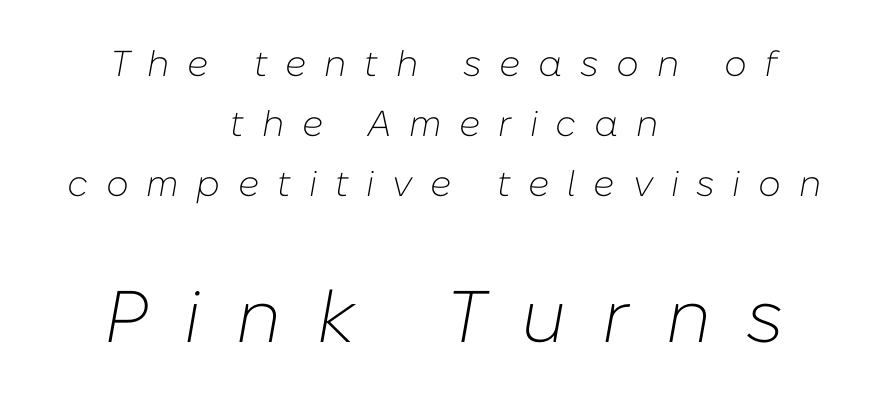
Q: Is the text bold? A: No.
Q: Is the text italic (slanted)? A: Yes, it leans right by about 10 degrees.
Q: Is the text underlined? A: No.
Q: How is the paragraph aligned? A: Centered.
Q: Is the spacing between letters normal or unusually wide? A: Unusually wide.
Q: Is the spacing between lines tight, normal or loose? A: Normal.
Q: Which block of text is set in a larger size, the first (top) or the second (bottom)? A: The second (bottom) one.
Q: Width (condensed, normal, or wide)? A: Normal.
Q: Stroke contrast? A: Low.
Q: x-height? A: Medium.
Q: Monospaced? A: No.
